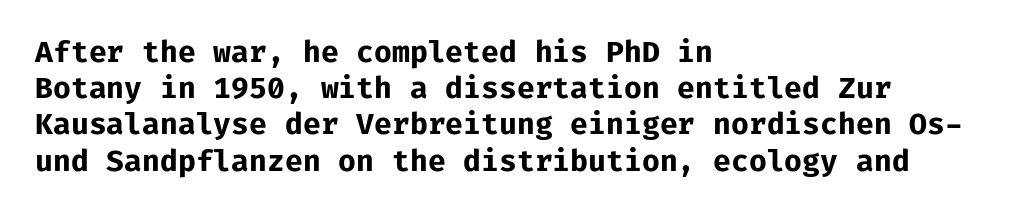
{"serif": "no", "italic": "no", "bold": "yes", "weight": "bold", "width": "normal", "stroke_contrast": "low", "x_height": "medium", "monospaced": "yes", "underline": "no", "align": "left", "line_spacing": "normal", "line_spacing_ratio": 1.25, "letter_spacing": "normal", "letter_spacing_em": 0.0, "glyph_px": 29}
